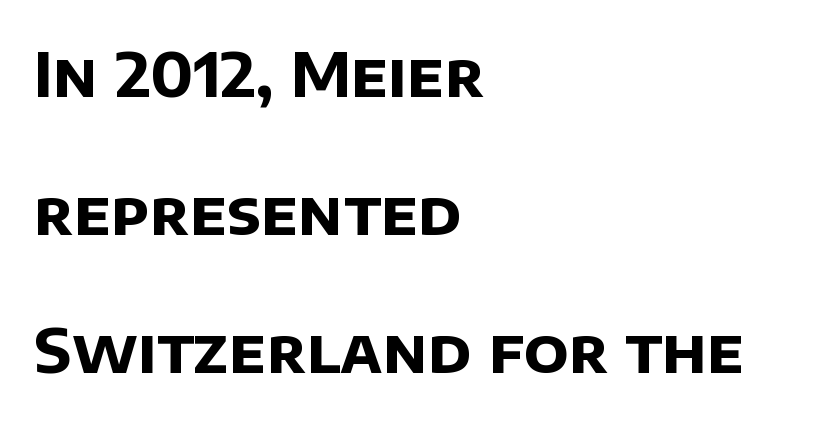
The image shows 61 px bold sans-serif type; set left-aligned, loose line spacing (2.26x), normal letter spacing, not underlined; low stroke contrast and a large x-height.
